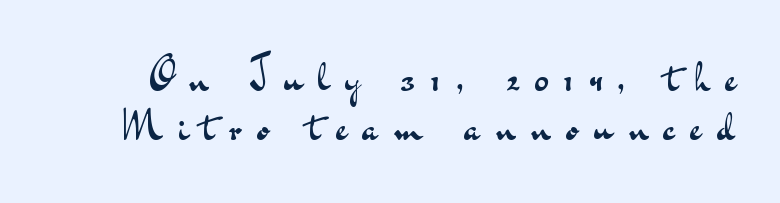
{"serif": "no", "bold": "no", "weight": "regular", "width": "wide", "stroke_contrast": "medium", "x_height": "small", "monospaced": "no", "underline": "no", "line_spacing": "tight", "line_spacing_ratio": 1.13, "letter_spacing": "wide", "letter_spacing_em": 0.37, "glyph_px": 43}
